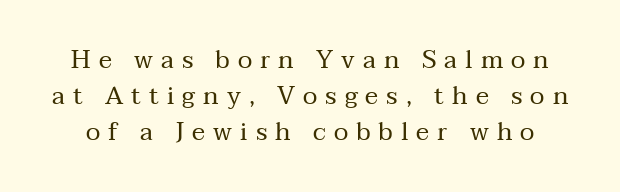
{"italic": "no", "bold": "no", "underline": "no", "line_spacing": "normal", "line_spacing_ratio": 1.44, "letter_spacing": "wide", "letter_spacing_em": 0.32, "glyph_px": 25}
